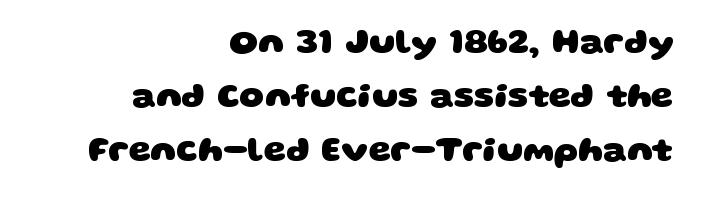
Serifs: no, the terminals of the letterforms are clean. Regarding leading, the lines here are spaced in the standard way. These lines carry a lot of weight — the face is fully bold. Tracking value appears to be zero — textbook default spacing.
